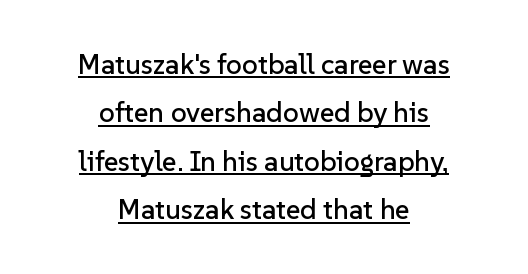
If you folded the block vertically in half, each line would mirror itself in length. Looks like regular typesetting: each glyph gets only the width it needs. Letter spacing: default. Caption: lettering with a line underneath. Typographically, this falls in the sans-serif category.
